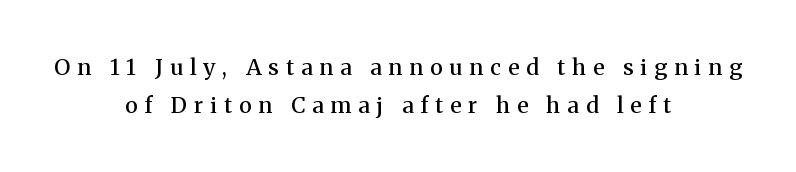
Notice how the stems are strictly vertical — no italics here. Both edges are ragged and mirror each other, which tells us the setting is centered. The words here are not underlined. Look at the stroke-to-counter ratio: somewhat heavy, a semibold.
